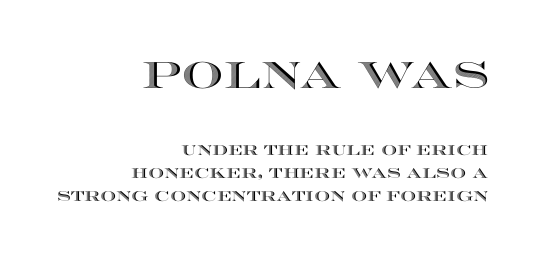
A bare baseline throughout the passage. One glance says typical: line gaps are just what's usual. Two sizes are in play, and the larger belongs to the first block. The rendering anchors every line to the right-hand side. Each letter keeps its own natural width here, so spacing adapts to shape.
